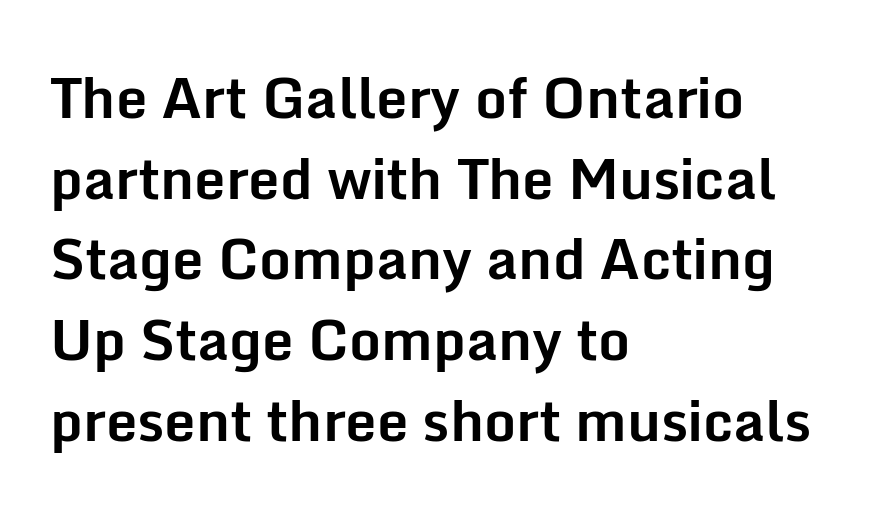
Q: Is the text bold? A: Yes.
Q: Is the text italic (slanted)? A: No, it is upright.
Q: Is the typeface a serif or a sans-serif typeface? A: Sans-serif.
Q: Is the text underlined? A: No.
Q: How is the paragraph aligned? A: Left-aligned.
Q: Is the spacing between letters normal or unusually wide? A: Normal.
Q: Is the spacing between lines tight, normal or loose? A: Normal.
Q: Width (condensed, normal, or wide)? A: Normal.
Q: Stroke contrast? A: Low.
Q: x-height? A: Medium.
Q: Monospaced? A: No.
